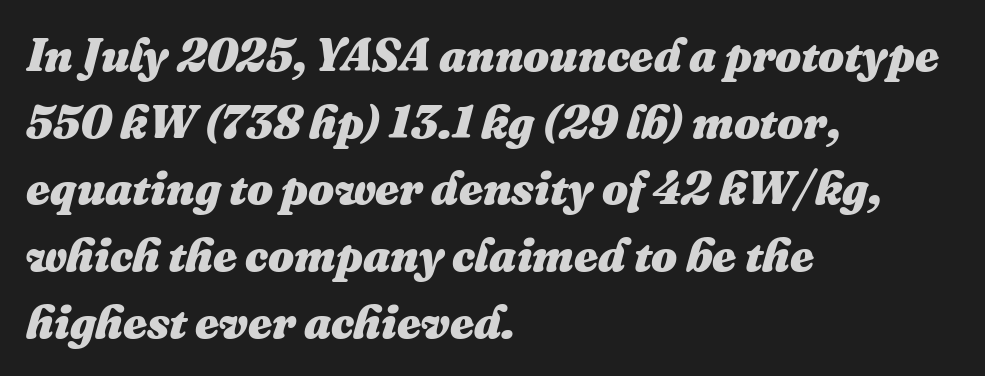
Strokes here are thick enough to call this a true bold. Anything drawn beneath the words? Only blank space. The passage shown stacks its lines at a standard gap. Notice how the passage keeps a crisp vertical edge on the left only. If you drew a line through each stem, it would be angled. Nobody touched the tracking dial on this one.
